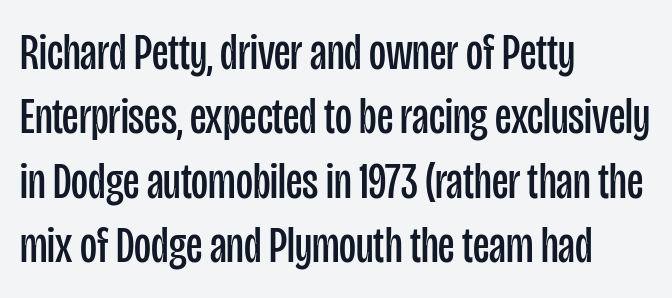
The image shows 52 px regular-weight, condensed sans-serif type, upright; set left-aligned, line spacing 1.24x, normal letter spacing, not underlined; low stroke contrast and a large x-height.
